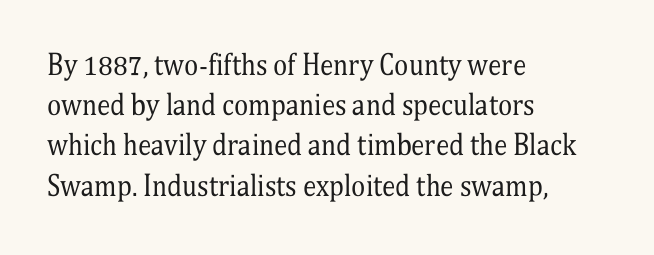
The image shows 27 px text type, upright; set left-aligned, normal line spacing (1.49x), normal letter spacing, not underlined.
